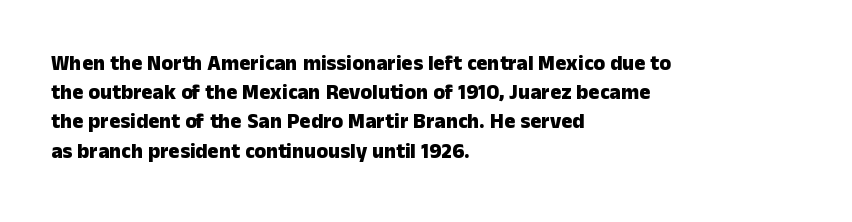
{"italic": "no", "bold": "yes", "underline": "no", "align": "left", "line_spacing": "normal", "line_spacing_ratio": 1.39, "letter_spacing": "normal", "letter_spacing_em": 0.0, "glyph_px": 21}
